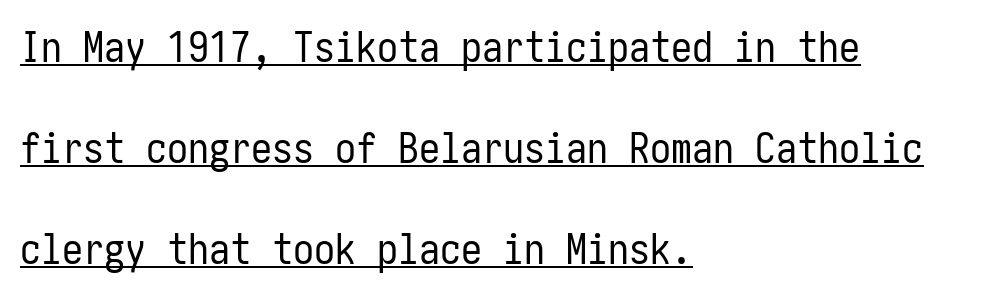
Is the type heavy? It reads as light-to-regular instead. Every row of glyphs begins at an identical x-position on the left. The sample's only ornament is a line tracing under the words. I'd call this a sans setting — the letters go barefoot. Caption: standard tracking, unaltered. A typesetter would mark this as roman, not italic.
